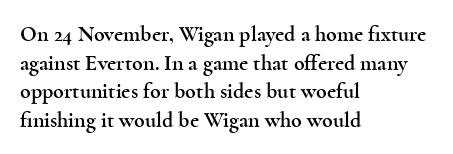
A normal amount of white space separates one row of letters from the next. Unmarked baselines from the first word to the last. These lines were composed using upright roman letters. Compared with typical body copy, the letter spacing here is the same. Line beginnings align vertically; line endings do not.
